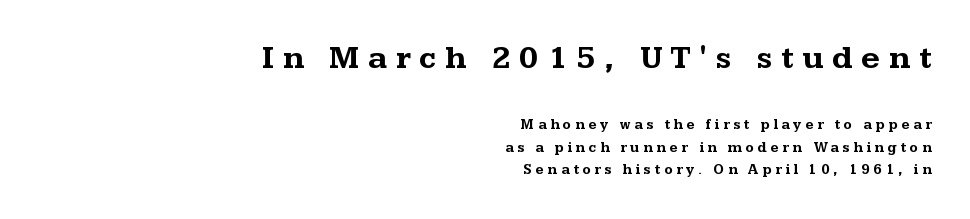
Q: Is the text bold? A: Yes.
Q: Is the text italic (slanted)? A: No, it is upright.
Q: Is the typeface a serif or a sans-serif typeface? A: Serif.
Q: Is the text underlined? A: No.
Q: How is the paragraph aligned? A: Right-aligned.
Q: Is the spacing between letters normal or unusually wide? A: Unusually wide.
Q: Is the spacing between lines tight, normal or loose? A: Normal.
Q: Which block of text is set in a larger size, the first (top) or the second (bottom)? A: The first (top) one.
Q: Width (condensed, normal, or wide)? A: Wide.
Q: Stroke contrast? A: Medium.
Q: x-height? A: Medium.
Q: Monospaced? A: No.
